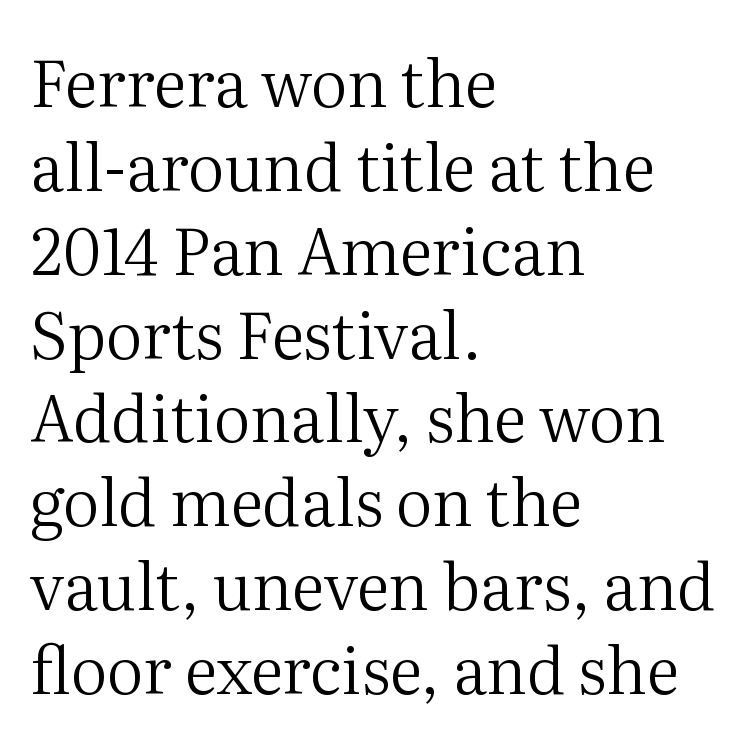
Q: Is the text bold? A: No.
Q: Is the text italic (slanted)? A: No, it is upright.
Q: Is the typeface a serif or a sans-serif typeface? A: Serif.
Q: Is the text underlined? A: No.
Q: How is the paragraph aligned? A: Left-aligned.
Q: Is the spacing between letters normal or unusually wide? A: Normal.
Q: Is the spacing between lines tight, normal or loose? A: Normal.
Q: Width (condensed, normal, or wide)? A: Normal.
Q: Stroke contrast? A: Medium.
Q: x-height? A: Medium.
Q: Monospaced? A: No.
